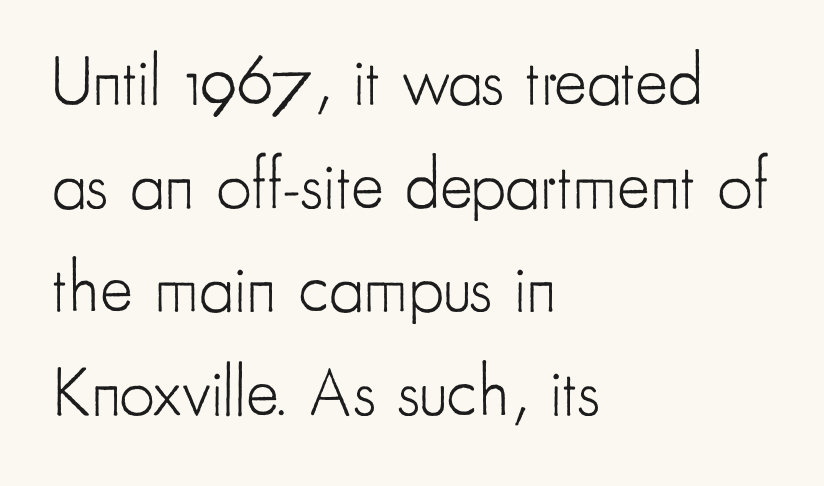
The image shows 70 px light, condensed sans-serif type, upright; set left-aligned, normal line spacing (1.48x), normal letter spacing, not underlined; low stroke contrast and a small x-height.
